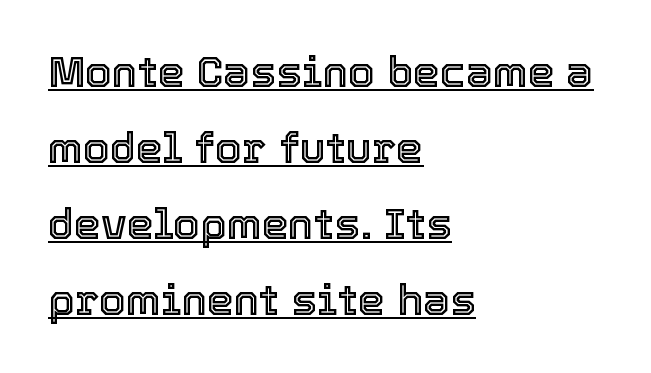
The face used here is rendered with its standard letterfit. All the whitespace from short lines collects on the right. A rule runs beneath these lines of type. Is this a fixed-width face? No — the glyphs have proportional, varying widths.
